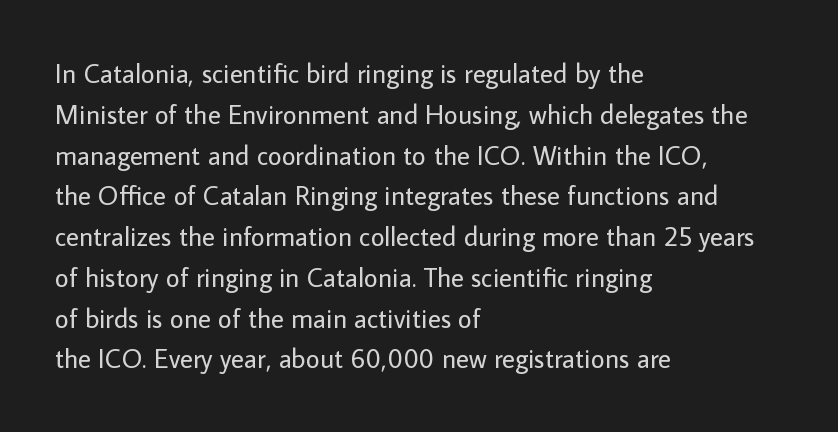
The image shows 27 px text type, upright; set left-aligned, normal line spacing (1.51x), normal letter spacing, not underlined.
